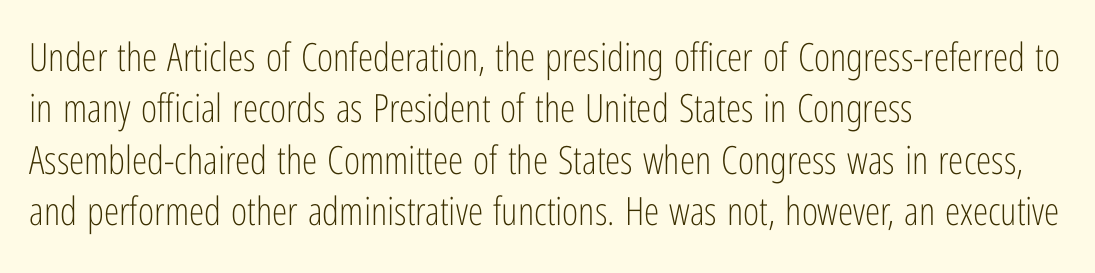
The image shows 39 px light, condensed sans-serif type, upright; set left-aligned, normal line spacing (1.32x), normal letter spacing, not underlined; low stroke contrast and a medium x-height.
